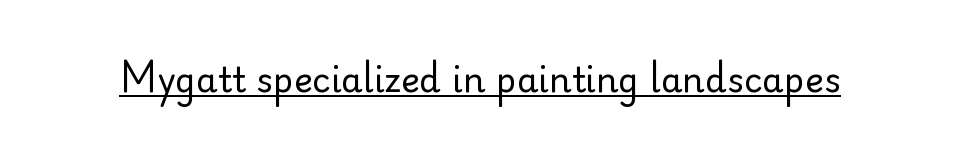
Q: Is the text bold? A: No.
Q: Is the text italic (slanted)? A: No, it is upright.
Q: Is the typeface a serif or a sans-serif typeface? A: Sans-serif.
Q: Is the text underlined? A: Yes.
Q: Is the spacing between letters normal or unusually wide? A: Normal.
Q: Width (condensed, normal, or wide)? A: Normal.
Q: Stroke contrast? A: Low.
Q: x-height? A: Small.
Q: Monospaced? A: No.
